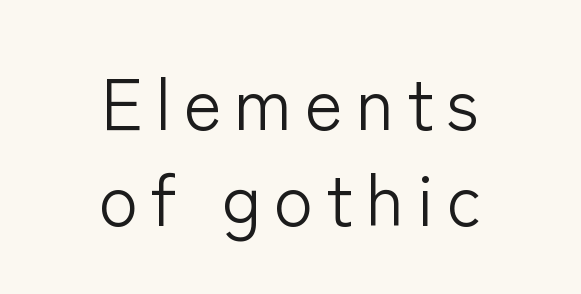
The image shows 73 px light sans-serif type, upright; set centered, normal line spacing (1.32x), not underlined; low stroke contrast and a medium x-height.
